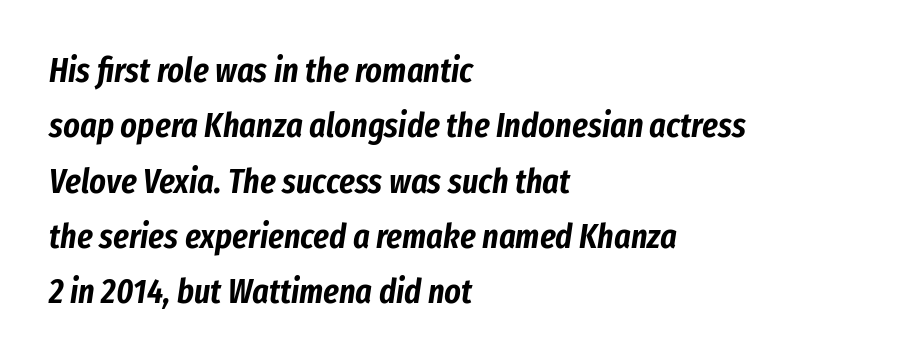
No extra tracking has been applied to these lines. Characters are canted at an angle relative to the baseline's perpendicular. Summary of vertical rhythm: regular, with standard interline spacing. A bare baseline throughout the passage. These lines are rendered in a variable-pitch font.
